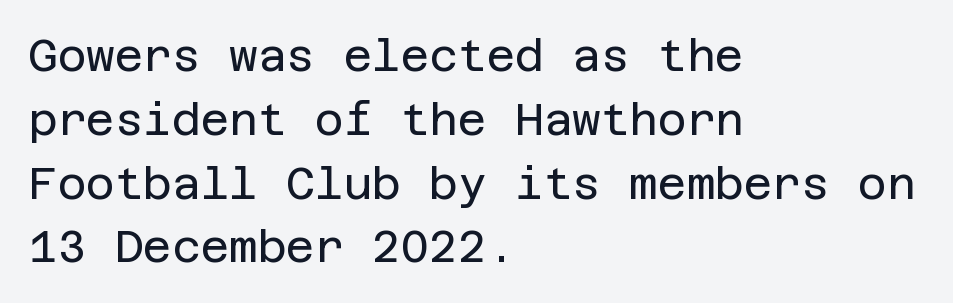
Q: Is the text bold? A: No.
Q: Is the text italic (slanted)? A: No, it is upright.
Q: Is the typeface a serif or a sans-serif typeface? A: Sans-serif.
Q: Is the text underlined? A: No.
Q: How is the paragraph aligned? A: Left-aligned.
Q: Is the spacing between letters normal or unusually wide? A: Normal.
Q: Is the spacing between lines tight, normal or loose? A: Normal.
Q: Width (condensed, normal, or wide)? A: Normal.
Q: Stroke contrast? A: Low.
Q: x-height? A: Large.
